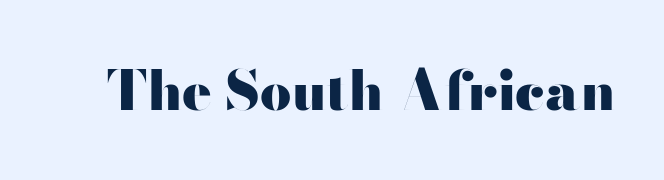
The image shows 55 px heavy, wide type, upright; set normal letter spacing, not underlined; high stroke contrast and a small x-height.
